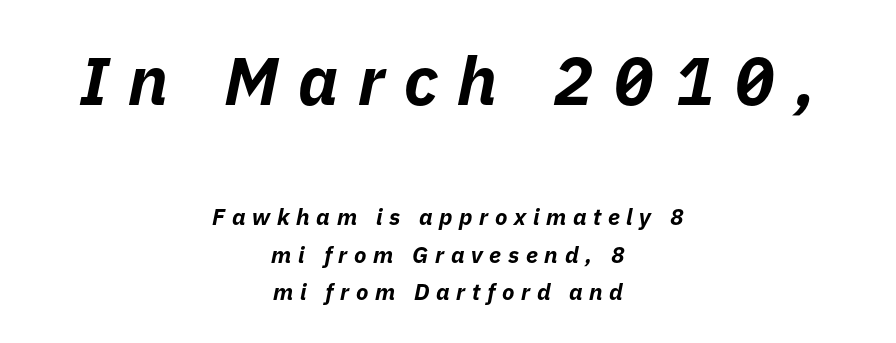
{"italic": "yes", "lean": "right", "slant_degrees": 11, "bold": "yes", "weight": "bold", "width": "normal", "stroke_contrast": "low", "x_height": "medium", "monospaced": "no", "underline": "no", "align": "center", "line_spacing": "normal", "line_spacing_ratio": 1.64, "letter_spacing": "wide", "letter_spacing_em": 0.29, "larger_block": "first", "size_ratio": 2.96, "glyph_px": 68}
